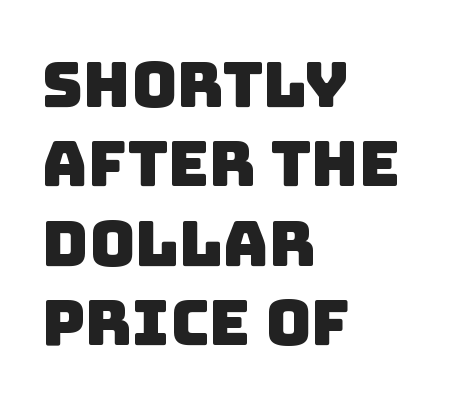
Q: Is the typeface a serif or a sans-serif typeface? A: Sans-serif.
Q: Is the text underlined? A: No.
Q: How is the paragraph aligned? A: Left-aligned.
Q: Is the spacing between letters normal or unusually wide? A: Normal.
Q: Is the spacing between lines tight, normal or loose? A: Normal.
Q: Width (condensed, normal, or wide)? A: Normal.
Q: Stroke contrast? A: Low.
Q: x-height? A: Large.
Q: Monospaced? A: No.
